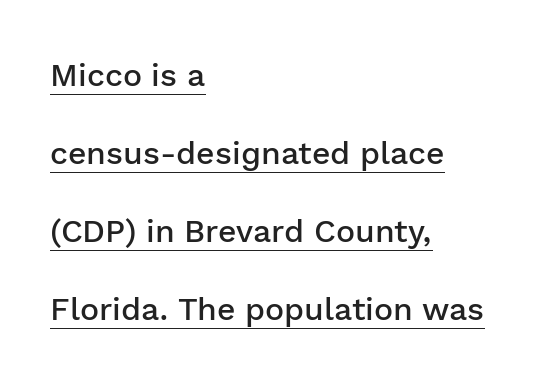
The image shows 32 px semibold sans-serif type, upright; set left-aligned, loose line spacing (2.44x), normal letter spacing, underlined; low stroke contrast and a medium x-height.
